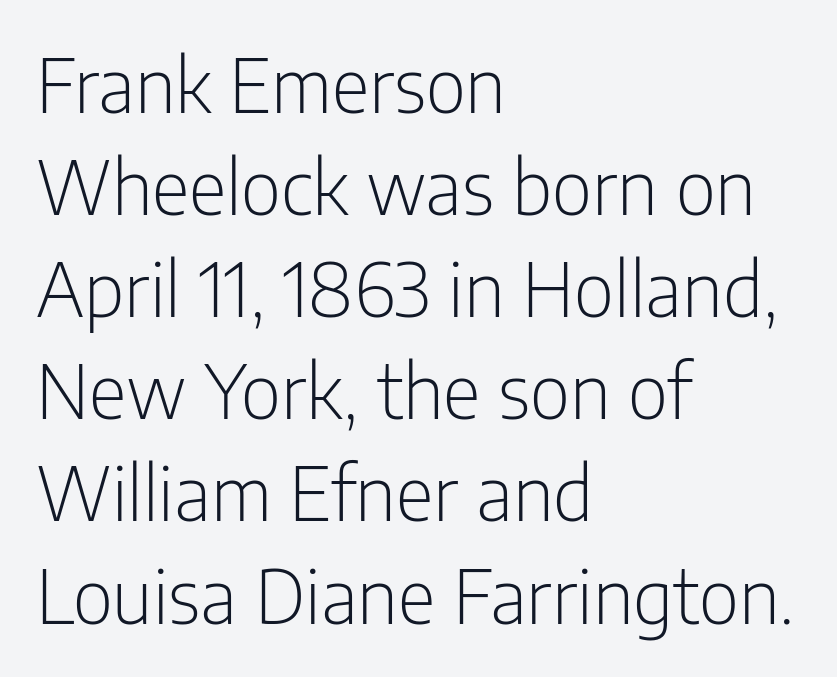
Left-aligned paragraph, ragged on the right. This sample has the flowing, uneven cadence of proportional lettering. The weight tops out at a normal text grade. Descenders hang freely into open space.
